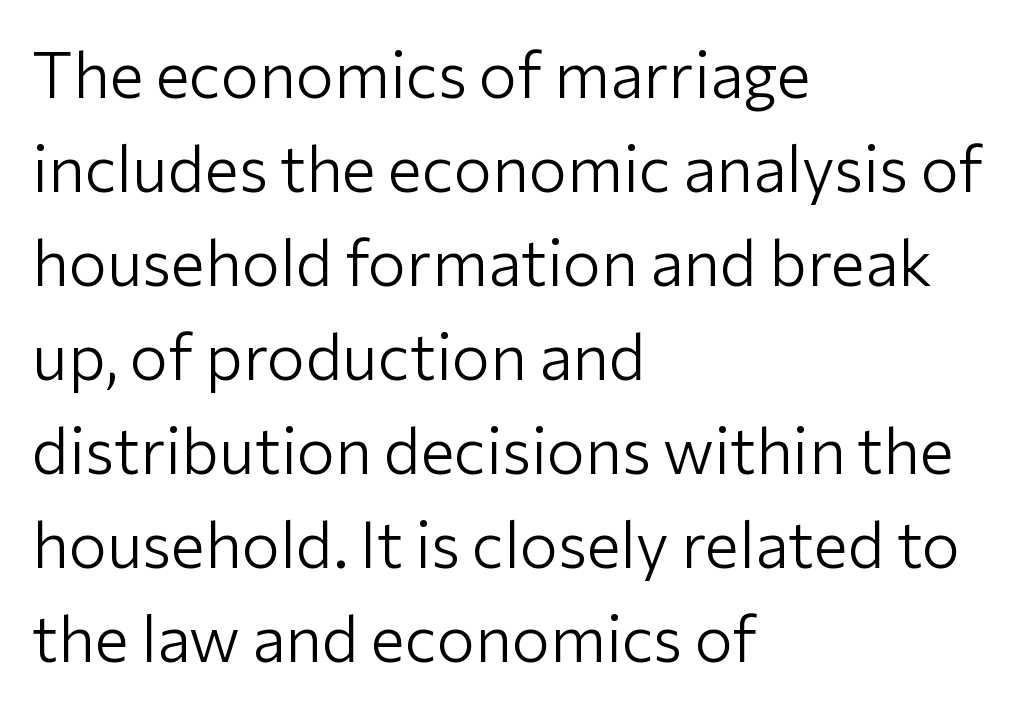
{"serif": "no", "italic": "no", "bold": "no", "weight": "light", "width": "normal", "stroke_contrast": "low", "x_height": "medium", "monospaced": "no", "underline": "no", "align": "left", "line_spacing": "normal", "line_spacing_ratio": 1.47, "letter_spacing": "normal", "letter_spacing_em": 0.0, "glyph_px": 64}
